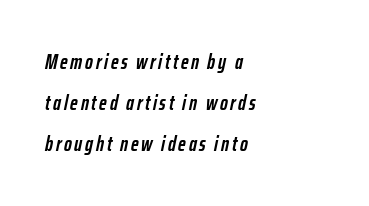
Words float on clear page, feet unadorned. The face used here has the dense, thick strokes of a bold. This sample uses an oblique cut, with every glyph tilted off the vertical. The line-height multiplier appears high, well above default.
